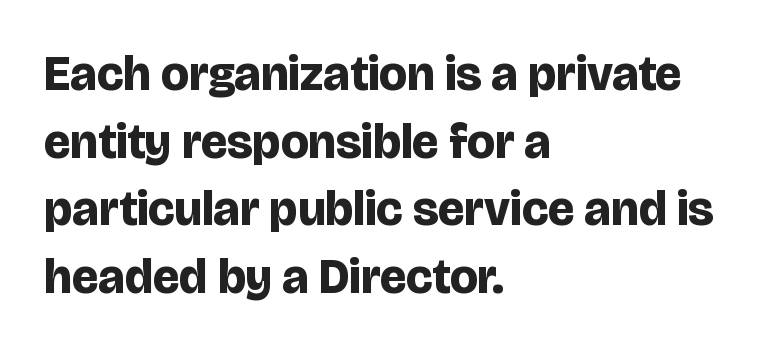
Q: Is the text bold? A: Yes.
Q: Is the text italic (slanted)? A: No, it is upright.
Q: Is the typeface a serif or a sans-serif typeface? A: Sans-serif.
Q: Is the text underlined? A: No.
Q: How is the paragraph aligned? A: Left-aligned.
Q: Is the spacing between letters normal or unusually wide? A: Normal.
Q: Is the spacing between lines tight, normal or loose? A: Normal.
Q: Width (condensed, normal, or wide)? A: Normal.
Q: Stroke contrast? A: Low.
Q: x-height? A: Large.
Q: Monospaced? A: No.
